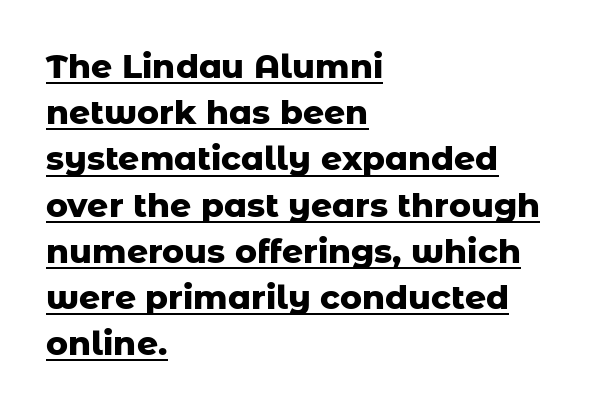
The image shows 33 px heavy sans-serif type, upright; set left-aligned, normal line spacing (1.4x), normal letter spacing, underlined; low stroke contrast and a medium x-height.
